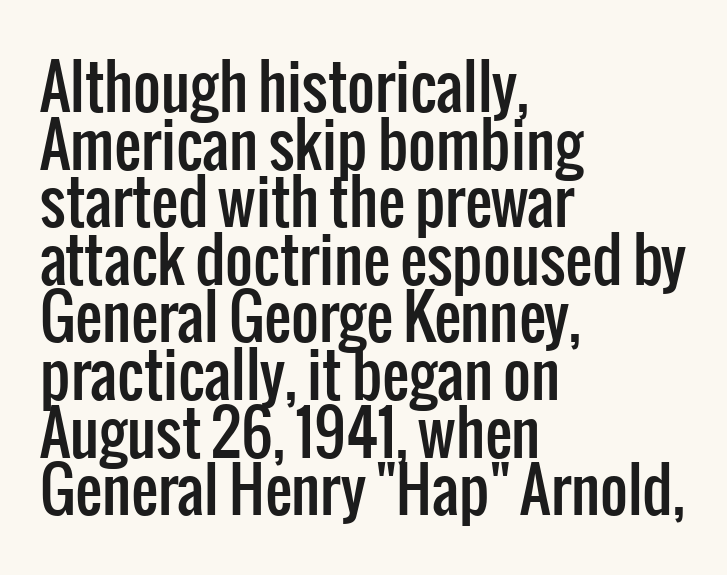
The space directly below the letters is spotless. One glance says dense: line gaps are narrower than usual. You can tell from the bare stems that sans-serif type was used. The letters stand straight up with perfectly vertical stems.
